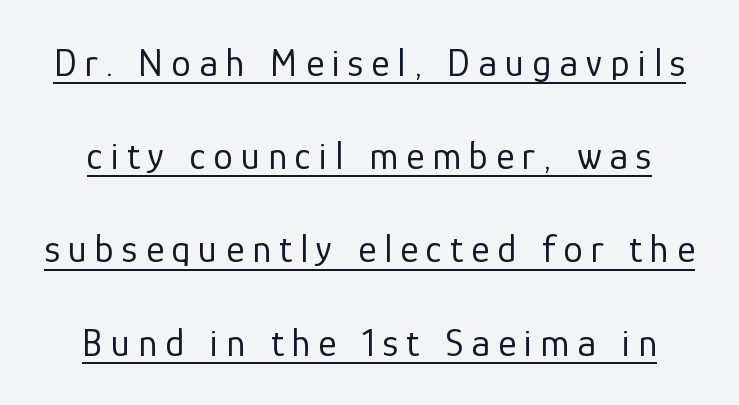
Weight class: somewhere from thin through regular. Posture: vertical. The string is rendered with underlining switched on. Nothing sits at the stroke ends, so this counts as sans-serif.
